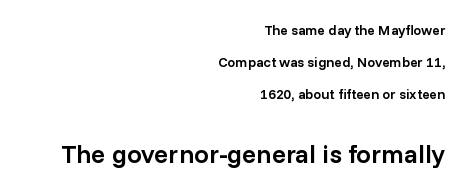
Q: Is the text bold? A: Semi-bold.
Q: Is the text italic (slanted)? A: No, it is upright.
Q: Is the text underlined? A: No.
Q: How is the paragraph aligned? A: Right-aligned.
Q: Is the spacing between letters normal or unusually wide? A: Normal.
Q: Is the spacing between lines tight, normal or loose? A: Loose.
Q: Which block of text is set in a larger size, the first (top) or the second (bottom)? A: The second (bottom) one.
